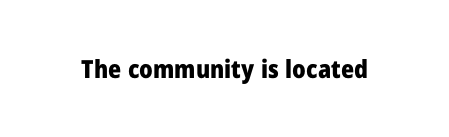
{"italic": "no", "bold": "yes", "underline": "no", "letter_spacing": "normal", "letter_spacing_em": 0.0, "glyph_px": 25}
